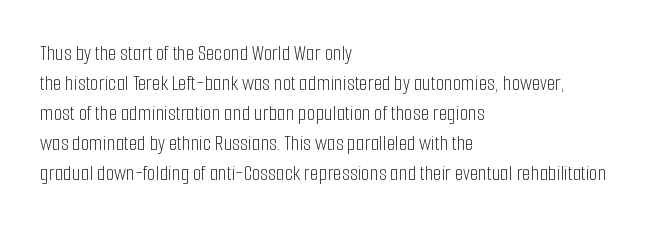
{"italic": "no", "bold": "no", "underline": "no", "align": "left", "line_spacing": "normal", "line_spacing_ratio": 1.36, "letter_spacing": "normal", "letter_spacing_em": 0.0, "glyph_px": 22}
